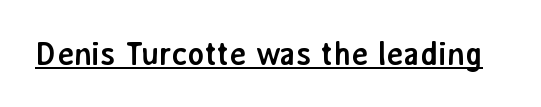
{"serif": "no", "italic": "no", "bold": "yes", "weight": "semibold", "width": "normal", "stroke_contrast": "low", "x_height": "medium", "monospaced": "no", "underline": "yes", "letter_spacing": "normal", "letter_spacing_em": 0.0, "glyph_px": 32}
